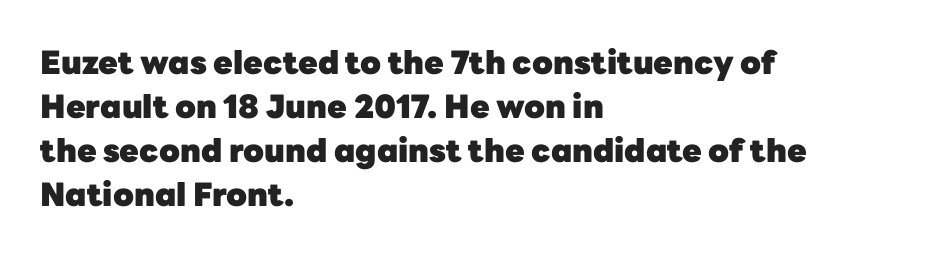
The image shows 32 px heavy sans-serif type, upright; set left-aligned, normal line spacing (1.37x), normal letter spacing, not underlined; low stroke contrast and a medium x-height.
